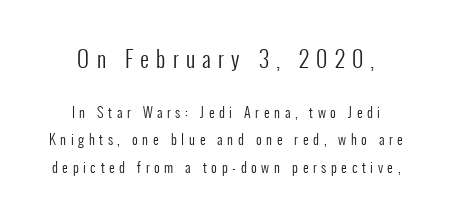
The image shows 22 px text type, upright; set centered, loose line spacing (1.94x), unusually wide letter spacing (+0.33 em), not underlined; the first (top) block is 1.57x larger.
